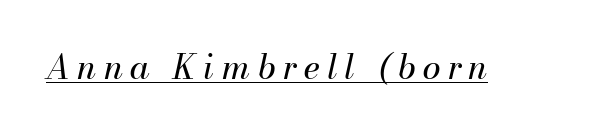
Looks like regular typesetting: each glyph gets only the width it needs. Is the stroke heavy? The answer is a plain regular-or-lighter. The letters are spread apart with noticeably loose tracking. These lines were composed using italics. Caption: lettering with a line underneath.
